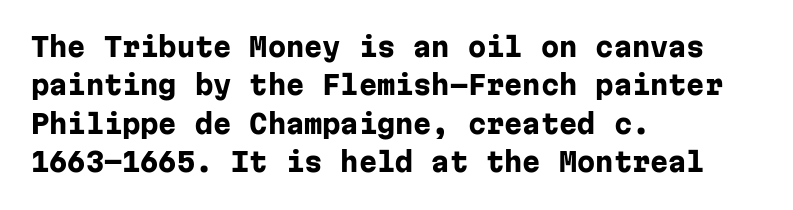
The image shows 26 px bold type, upright; set left-aligned, normal line spacing (1.48x), normal letter spacing, not underlined.
